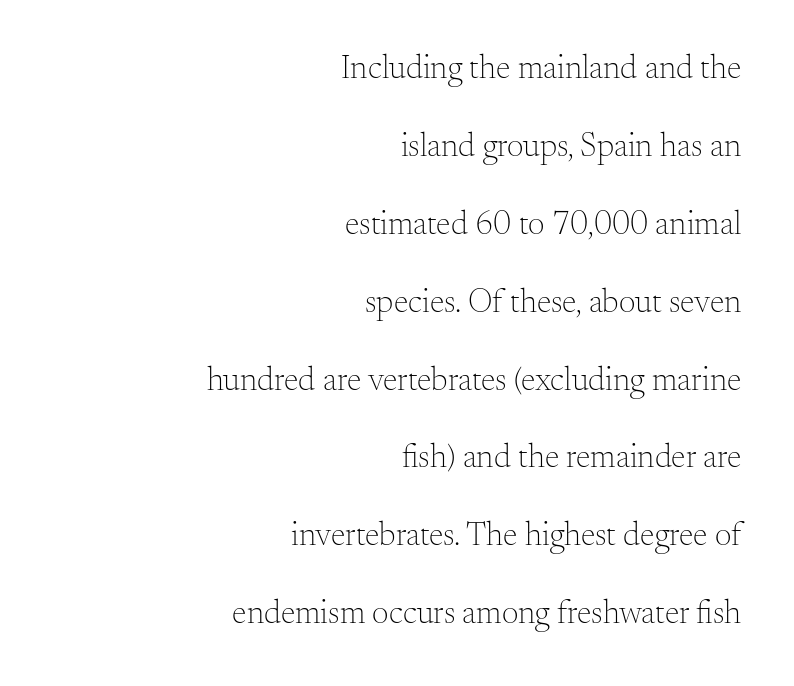
Q: Is the text bold? A: No.
Q: Is the text italic (slanted)? A: No, it is upright.
Q: Is the typeface a serif or a sans-serif typeface? A: Serif.
Q: Is the text underlined? A: No.
Q: How is the paragraph aligned? A: Right-aligned.
Q: Is the spacing between letters normal or unusually wide? A: Normal.
Q: Is the spacing between lines tight, normal or loose? A: Loose.
Q: Width (condensed, normal, or wide)? A: Normal.
Q: Stroke contrast? A: Medium.
Q: x-height? A: Small.
Q: Monospaced? A: No.
